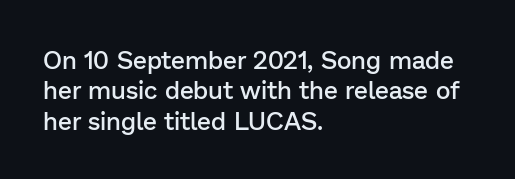
This is moderately heavy type, rendered in semibold. The lines are quadded left. The words here are not underlined. Look at the tracking — it's just the regular setting, nothing added. No italicization has been applied; the sample stays upright.
